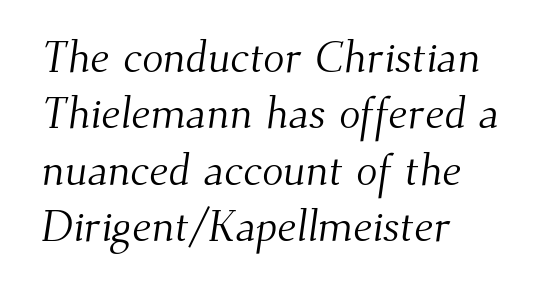
The line texture is even and compact thanks to regular tracking. Varying glyph widths throughout — classic text-font behaviour. The weight tops out at a normal text grade. Plain, unruled lines of type.
